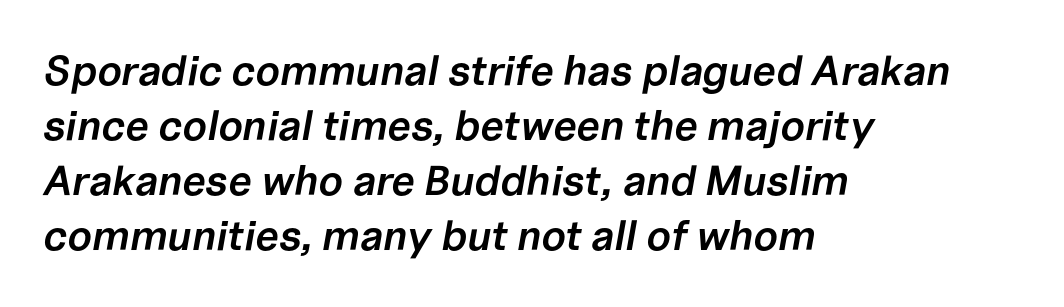
Teacher's note: observe the even left margin — that is flush-left alignment. Typographic density is moderately raised because the face is semibold. Baseline-to-baseline distance is the conventional proportion of letter height. Check the space under the baseline: it is left empty. Do the characters align in a grid? No, the font is proportional.
